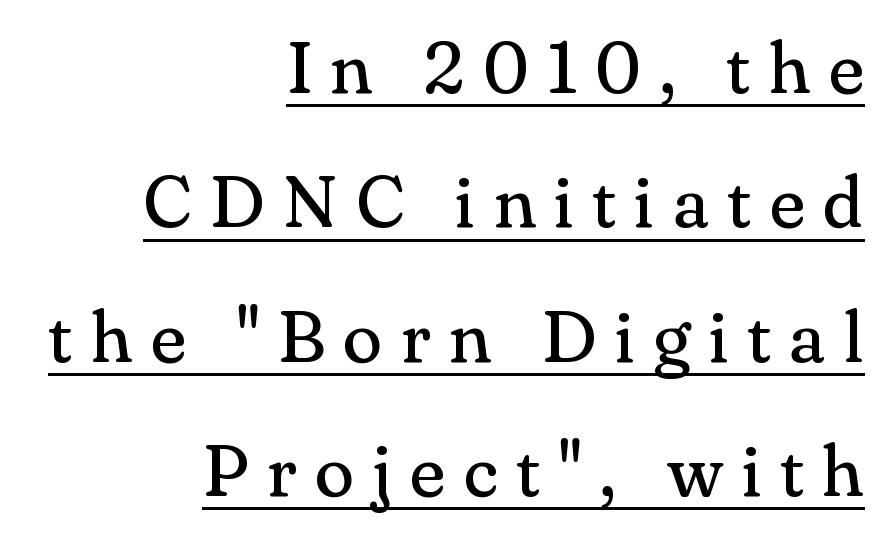
{"serif": "yes", "italic": "no", "bold": "no", "weight": "regular", "width": "normal", "stroke_contrast": "medium", "x_height": "small", "monospaced": "no", "underline": "yes", "align": "right", "line_spacing_ratio": 1.84, "letter_spacing": "wide", "letter_spacing_em": 0.25, "glyph_px": 73}
